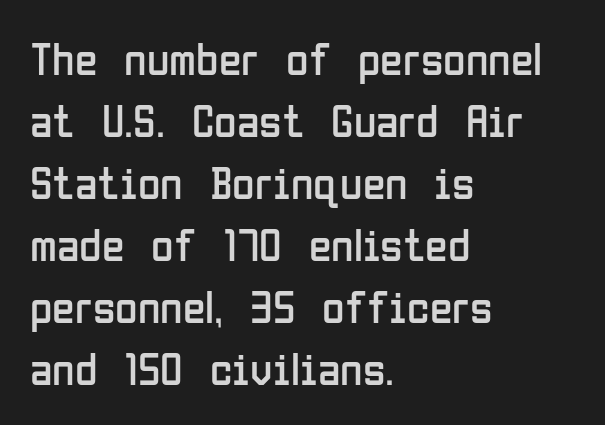
Q: Is the text bold? A: No.
Q: Is the text italic (slanted)? A: No, it is upright.
Q: Is the typeface a serif or a sans-serif typeface? A: Sans-serif.
Q: Is the text underlined? A: No.
Q: How is the paragraph aligned? A: Left-aligned.
Q: Is the spacing between letters normal or unusually wide? A: Normal.
Q: Is the spacing between lines tight, normal or loose? A: Normal.
Q: Width (condensed, normal, or wide)? A: Condensed.
Q: Stroke contrast? A: Low.
Q: x-height? A: Medium.
Q: Monospaced? A: No.
